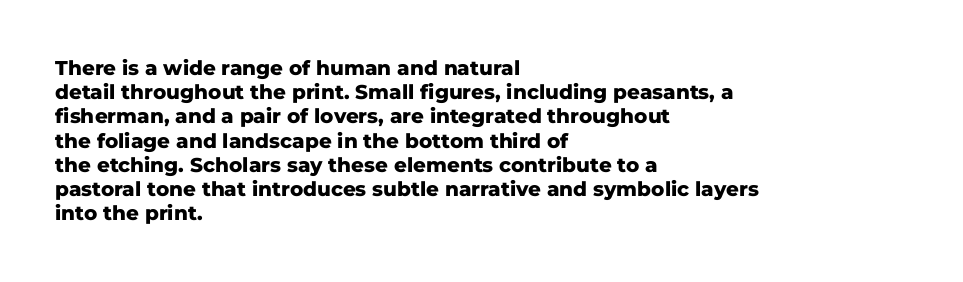
Q: Is the text bold? A: Yes.
Q: Is the text italic (slanted)? A: No, it is upright.
Q: Is the text underlined? A: No.
Q: How is the paragraph aligned? A: Left-aligned.
Q: Is the spacing between letters normal or unusually wide? A: Normal.
